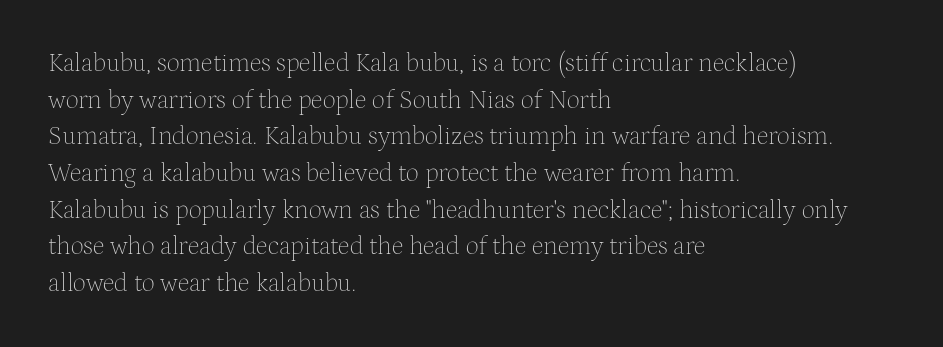
{"italic": "no", "bold": "no", "underline": "no", "align": "left", "line_spacing": "normal", "line_spacing_ratio": 1.41, "letter_spacing": "normal", "letter_spacing_em": 0.0, "glyph_px": 26}
